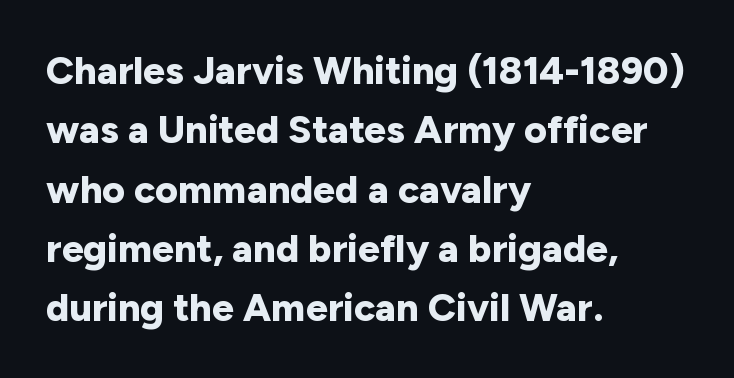
Q: Is the text bold? A: Yes.
Q: Is the text italic (slanted)? A: No, it is upright.
Q: Is the typeface a serif or a sans-serif typeface? A: Sans-serif.
Q: Is the text underlined? A: No.
Q: How is the paragraph aligned? A: Left-aligned.
Q: Is the spacing between letters normal or unusually wide? A: Normal.
Q: Is the spacing between lines tight, normal or loose? A: Normal.
Q: Width (condensed, normal, or wide)? A: Normal.
Q: Stroke contrast? A: Low.
Q: x-height? A: Medium.
Q: Monospaced? A: No.
